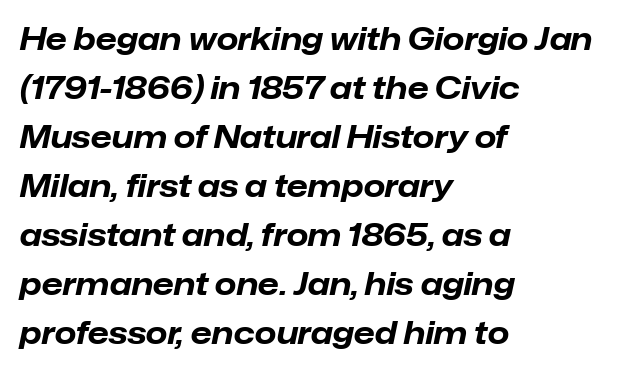
{"italic": "yes", "lean": "right", "slant_degrees": 12, "bold": "yes", "weight": "bold", "width": "normal", "stroke_contrast": "low", "x_height": "medium", "monospaced": "no", "underline": "no", "align": "left", "line_spacing": "normal", "line_spacing_ratio": 1.58, "letter_spacing": "normal", "letter_spacing_em": 0.0, "glyph_px": 31}
